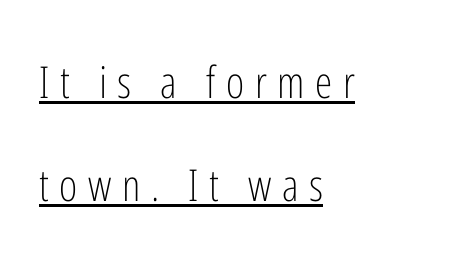
{"serif": "no", "italic": "no", "bold": "no", "weight": "light", "width": "condensed", "stroke_contrast": "low", "x_height": "medium", "monospaced": "no", "underline": "yes", "align": "left", "line_spacing": "loose", "line_spacing_ratio": 2.33, "letter_spacing": "wide", "letter_spacing_em": 0.24, "glyph_px": 44}
